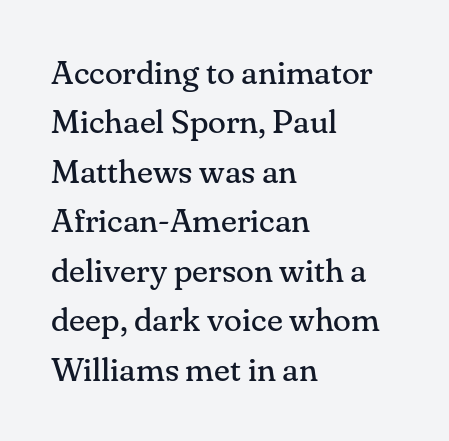
What stands out about the letter spacing? Nothing — it is the standard amount. Quick note: underline off. The rag falls on the right side of this text block. The designer went with a serif here, giving each stem small feet.
